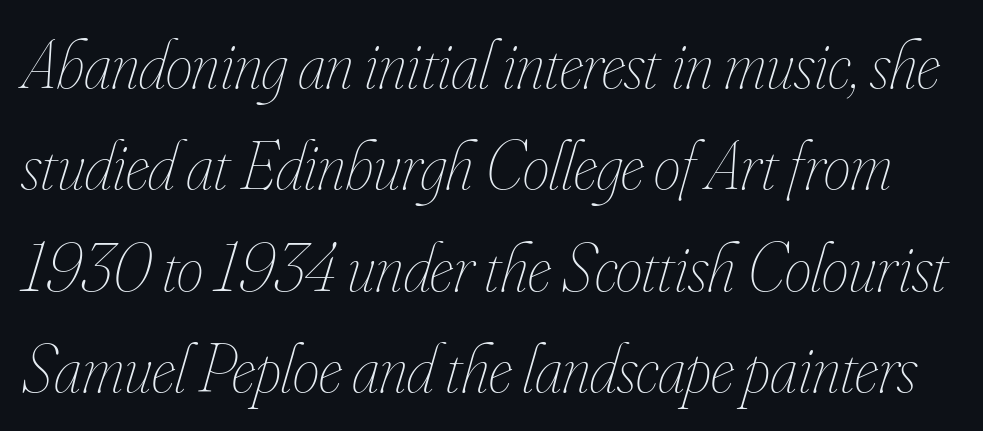
The image shows 68 px thin, condensed type, italic (leaning right); set normal line spacing (1.49x), normal letter spacing, not underlined; low stroke contrast and a small x-height.
